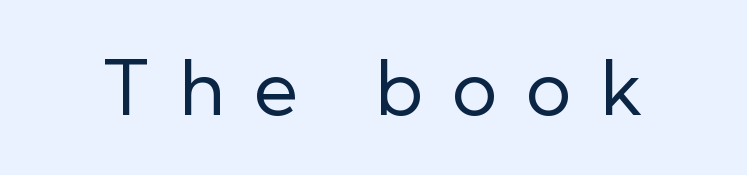
{"serif": "no", "italic": "no", "bold": "no", "weight": "regular", "width": "normal", "stroke_contrast": "low", "x_height": "medium", "monospaced": "no", "underline": "no", "letter_spacing": "wide", "letter_spacing_em": 0.39, "glyph_px": 76}
